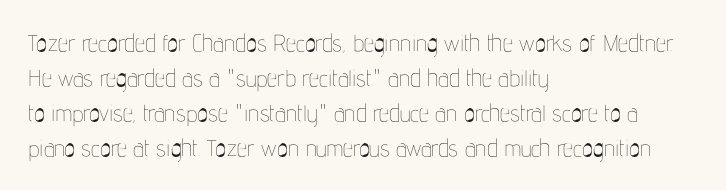
{"italic": "no", "bold": "no", "underline": "no", "align": "left", "line_spacing": "normal", "line_spacing_ratio": 1.52, "letter_spacing": "normal", "letter_spacing_em": 0.0, "glyph_px": 23}
